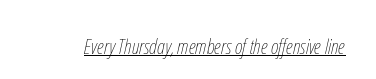
Q: Is the text bold? A: No.
Q: Is the text italic (slanted)? A: Yes, it leans right by about 12 degrees.
Q: Is the text underlined? A: Yes.
Q: Is the spacing between letters normal or unusually wide? A: Normal.
